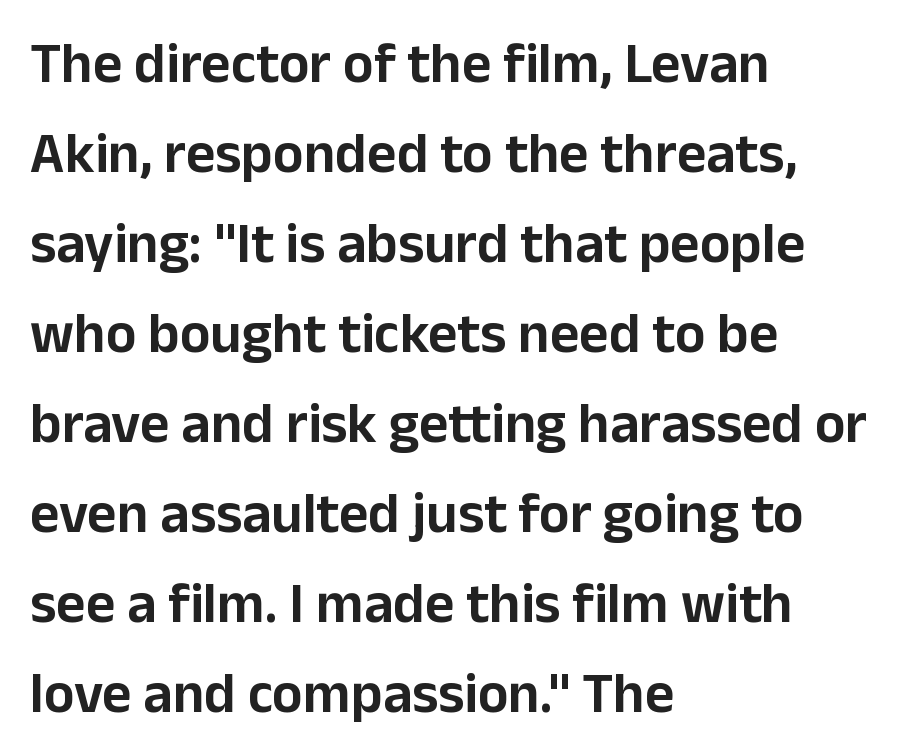
{"serif": "no", "italic": "no", "width": "normal", "stroke_contrast": "low", "x_height": "medium", "monospaced": "no", "underline": "no", "align": "left", "line_spacing": "normal", "line_spacing_ratio": 1.58, "letter_spacing": "normal", "letter_spacing_em": 0.0, "glyph_px": 57}
